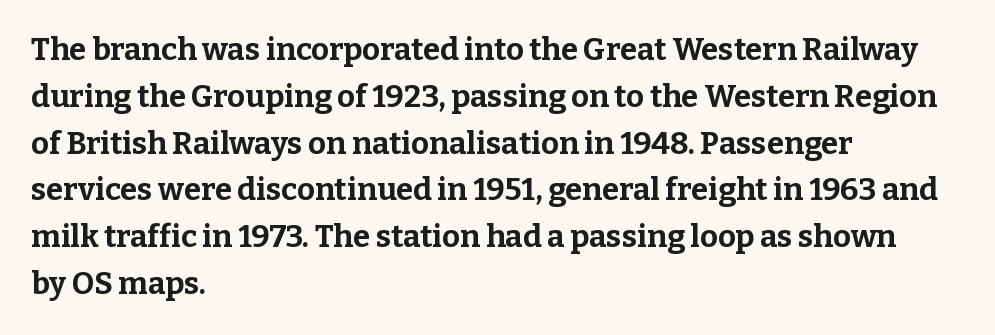
The image shows 31 px bold serif type, upright; set left-aligned, normal line spacing (1.51x), normal letter spacing, not underlined; low stroke contrast and a medium x-height.
